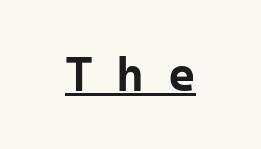
{"serif": "no", "italic": "no", "bold": "yes", "weight": "bold", "width": "normal", "stroke_contrast": "low", "x_height": "medium", "underline": "yes", "letter_spacing": "wide", "letter_spacing_em": 0.48, "glyph_px": 48}
